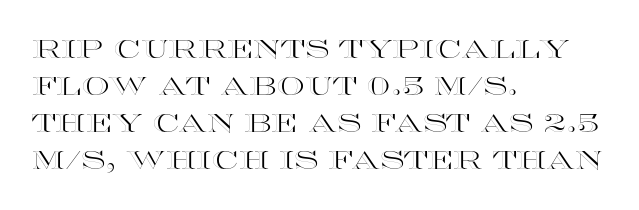
The image shows 25 px text type, upright; set left-aligned, normal line spacing (1.48x), normal letter spacing, not underlined.
